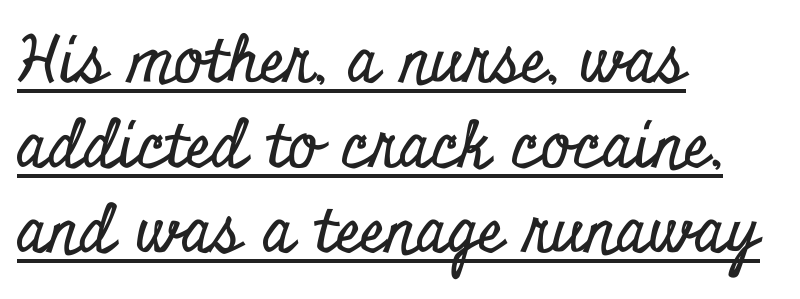
The image shows 64 px condensed serif type; set left-aligned, normal line spacing (1.33x), normal letter spacing, underlined; low stroke contrast and a small x-height.
